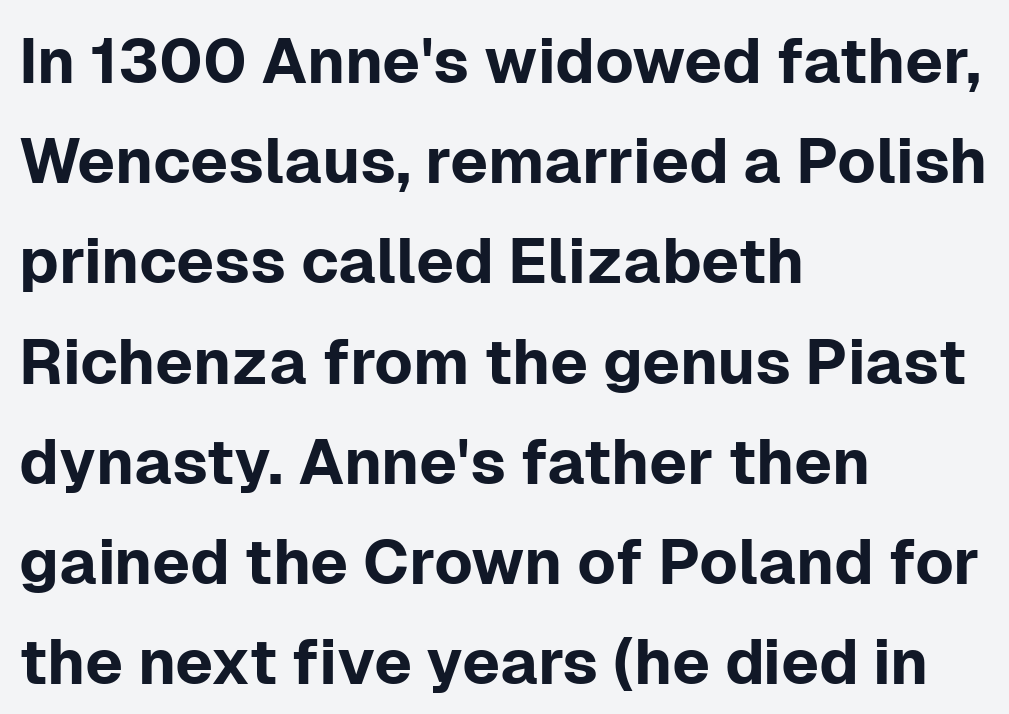
Looks like regular typesetting: each glyph gets only the width it needs. A normal amount of white space separates one row of letters from the next. The rendering shows plain stroke endings on the letterforms — a sans-serif design. This rendering features lettering with no underline. Each line starts at the same left margin while the right side varies. Ordinary non-slanted type is in use.
